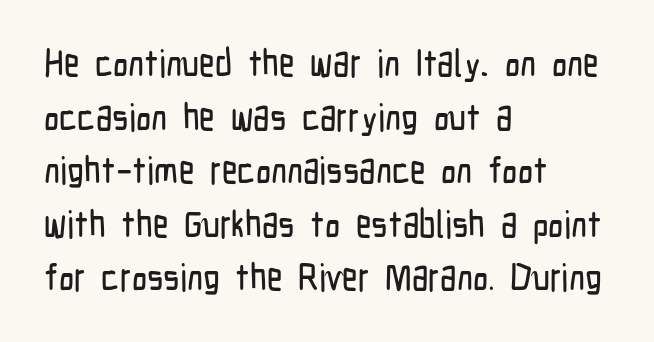
Q: Is the text italic (slanted)? A: No, it is upright.
Q: Is the typeface a serif or a sans-serif typeface? A: Sans-serif.
Q: Is the text underlined? A: No.
Q: How is the paragraph aligned? A: Left-aligned.
Q: Is the spacing between letters normal or unusually wide? A: Normal.
Q: Is the spacing between lines tight, normal or loose? A: Normal.
Q: Width (condensed, normal, or wide)? A: Condensed.
Q: Stroke contrast? A: Low.
Q: x-height? A: Medium.
Q: Monospaced? A: No.
